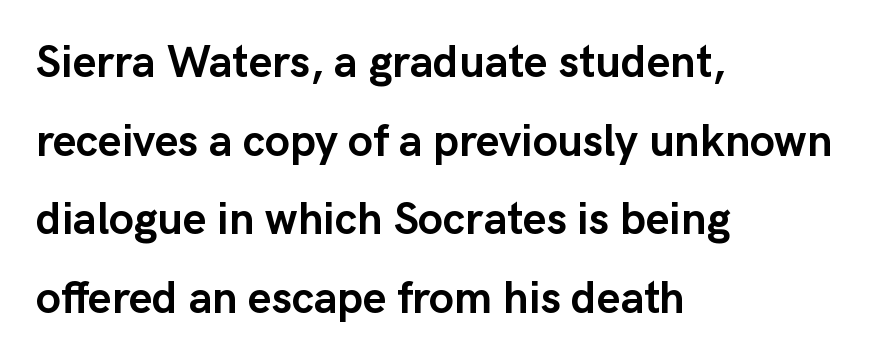
{"serif": "no", "italic": "no", "bold": "yes", "weight": "semibold", "width": "normal", "stroke_contrast": "low", "x_height": "medium", "monospaced": "no", "underline": "no", "align": "left", "line_spacing_ratio": 1.75, "letter_spacing": "normal", "letter_spacing_em": 0.0, "glyph_px": 45}
